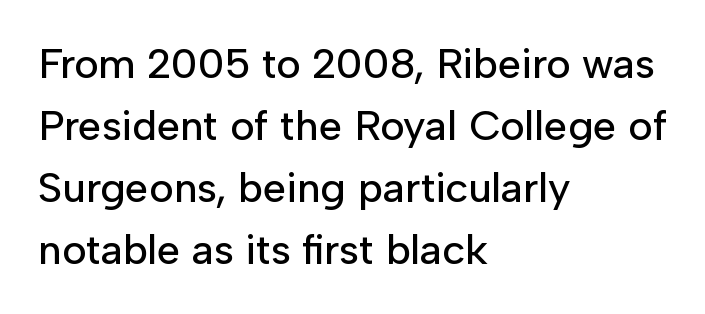
Q: Is the text italic (slanted)? A: No, it is upright.
Q: Is the typeface a serif or a sans-serif typeface? A: Sans-serif.
Q: Is the text underlined? A: No.
Q: How is the paragraph aligned? A: Left-aligned.
Q: Is the spacing between letters normal or unusually wide? A: Normal.
Q: Is the spacing between lines tight, normal or loose? A: Normal.
Q: Width (condensed, normal, or wide)? A: Normal.
Q: Stroke contrast? A: Low.
Q: x-height? A: Medium.
Q: Monospaced? A: No.
